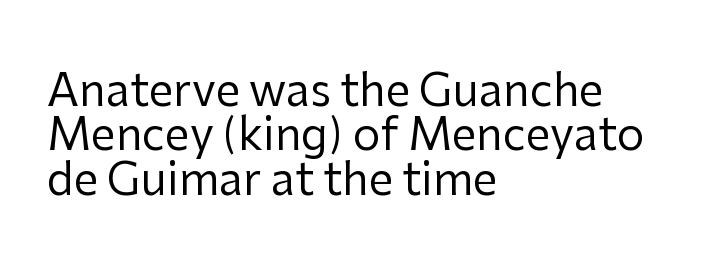
{"serif": "no", "italic": "no", "bold": "no", "weight": "regular", "width": "normal", "stroke_contrast": "low", "x_height": "medium", "monospaced": "no", "underline": "no", "align": "left", "line_spacing": "tight", "line_spacing_ratio": 1.01, "letter_spacing": "normal", "letter_spacing_em": 0.0, "glyph_px": 44}
